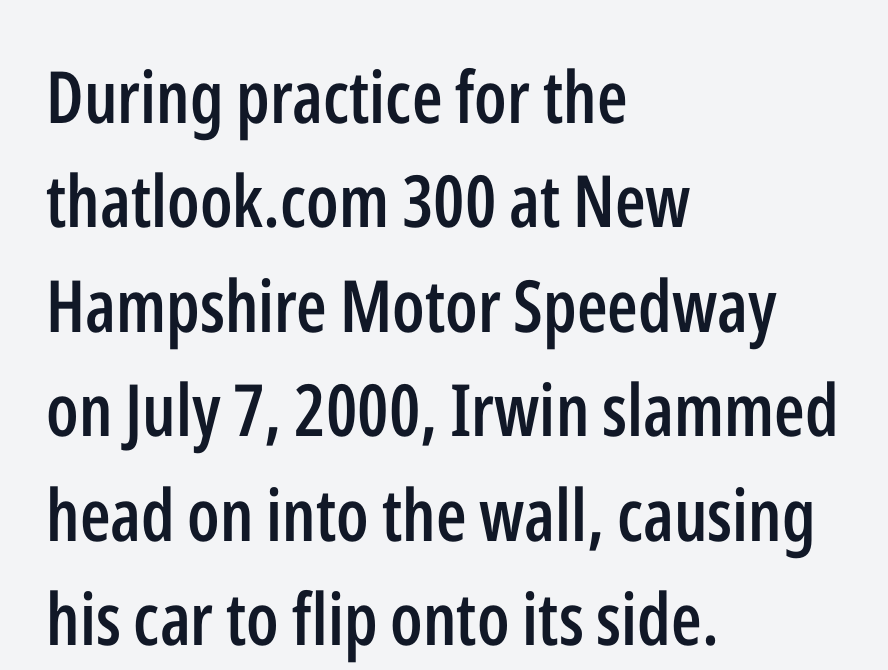
Q: Is the text bold? A: Semi-bold.
Q: Is the text italic (slanted)? A: No, it is upright.
Q: Is the typeface a serif or a sans-serif typeface? A: Sans-serif.
Q: Is the text underlined? A: No.
Q: How is the paragraph aligned? A: Left-aligned.
Q: Is the spacing between letters normal or unusually wide? A: Normal.
Q: Is the spacing between lines tight, normal or loose? A: Normal.
Q: Width (condensed, normal, or wide)? A: Condensed.
Q: Stroke contrast? A: Low.
Q: x-height? A: Medium.
Q: Monospaced? A: No.
